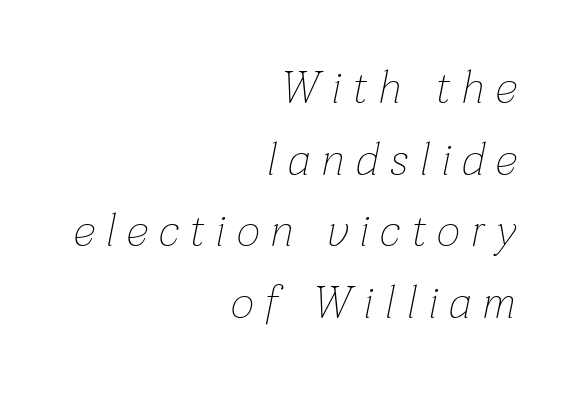
The image shows 45 px thin type, italic (leaning right); set right-aligned, normal line spacing (1.59x), unusually wide letter spacing (+0.25 em), not underlined; low stroke contrast and a medium x-height.
